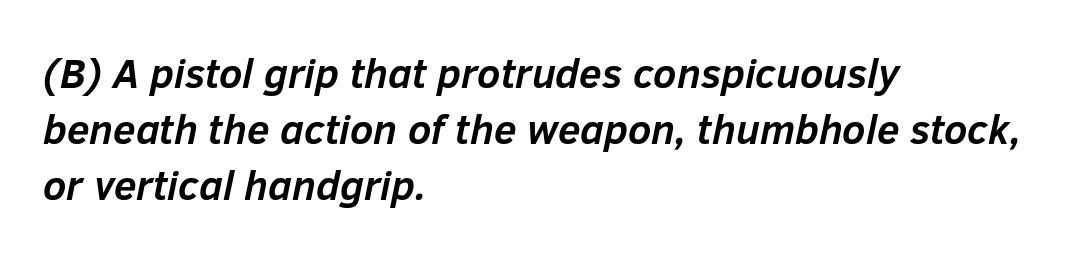
Look at the tracking — it's just the regular setting, nothing added. Lines of text with bare space underneath. The font is running at its bold setting. A typesetter would call this leading conventional body-copy spacing. Leftover space on each line is placed entirely after the last word.
